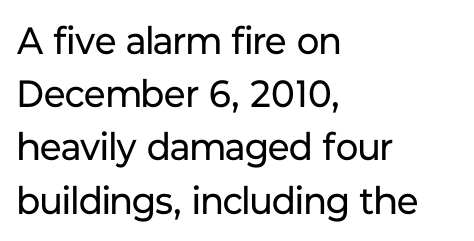
Q: Is the text bold? A: No.
Q: Is the text italic (slanted)? A: No, it is upright.
Q: Is the typeface a serif or a sans-serif typeface? A: Sans-serif.
Q: Is the text underlined? A: No.
Q: How is the paragraph aligned? A: Left-aligned.
Q: Is the spacing between letters normal or unusually wide? A: Normal.
Q: Is the spacing between lines tight, normal or loose? A: Normal.
Q: Width (condensed, normal, or wide)? A: Normal.
Q: Stroke contrast? A: Low.
Q: x-height? A: Medium.
Q: Monospaced? A: No.
